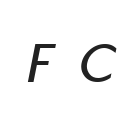
The image shows 60 px condensed type, italic (leaning right); set unusually wide letter spacing (+0.43 em), not underlined; low stroke contrast and a large x-height.
